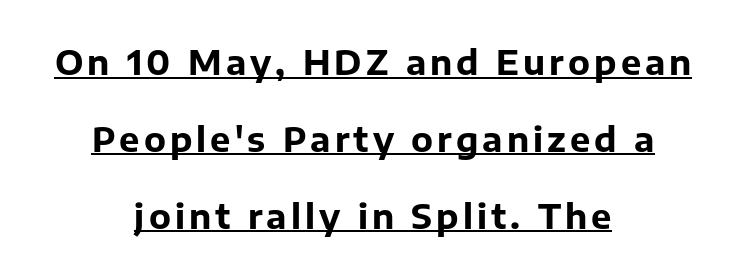
The image shows 34 px bold sans-serif type, upright; set centered, loose line spacing (2.26x), underlined; low stroke contrast and a medium x-height.
